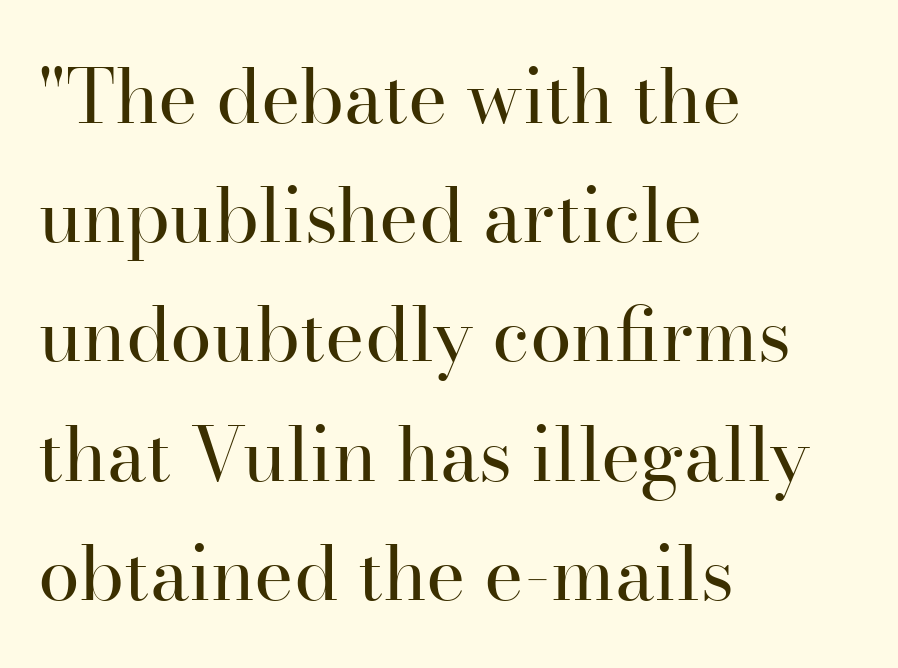
{"serif": "yes", "italic": "no", "bold": "no", "weight": "regular", "width": "normal", "stroke_contrast": "high", "x_height": "small", "monospaced": "no", "underline": "no", "align": "left", "line_spacing": "normal", "line_spacing_ratio": 1.59, "letter_spacing": "normal", "letter_spacing_em": 0.0, "glyph_px": 75}
